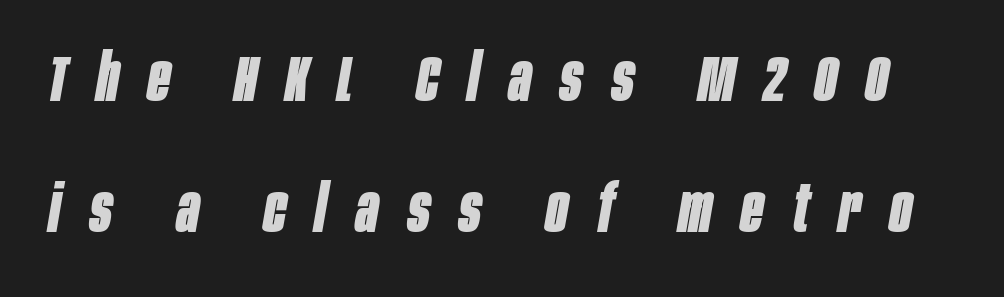
The image shows 65 px bold, condensed type, italic (leaning right); set loose line spacing (2.01x), unusually wide letter spacing (+0.45 em), not underlined; low stroke contrast and a large x-height.
